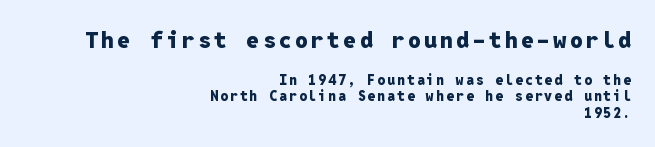
{"italic": "no", "bold": "yes", "underline": "no", "align": "right", "line_spacing_ratio": 1.18, "larger_block": "first", "size_ratio": 1.64, "glyph_px": 23}
